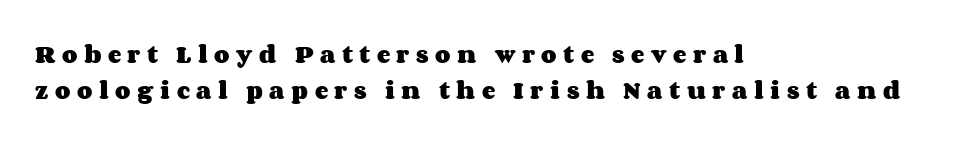
{"italic": "no", "bold": "yes", "underline": "no", "align": "left", "line_spacing_ratio": 1.82, "letter_spacing": "wide", "letter_spacing_em": 0.33, "glyph_px": 20}
